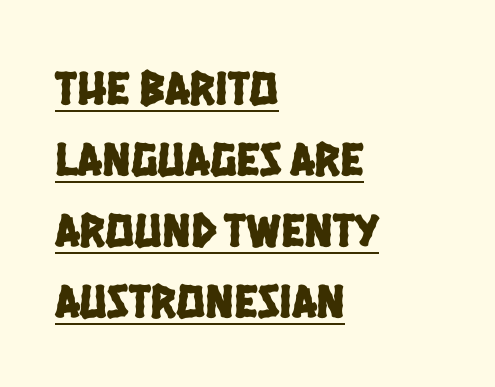
The image shows 48 px condensed sans-serif type; set left-aligned, normal line spacing (1.48x), normal letter spacing, underlined; low stroke contrast and a large x-height.
